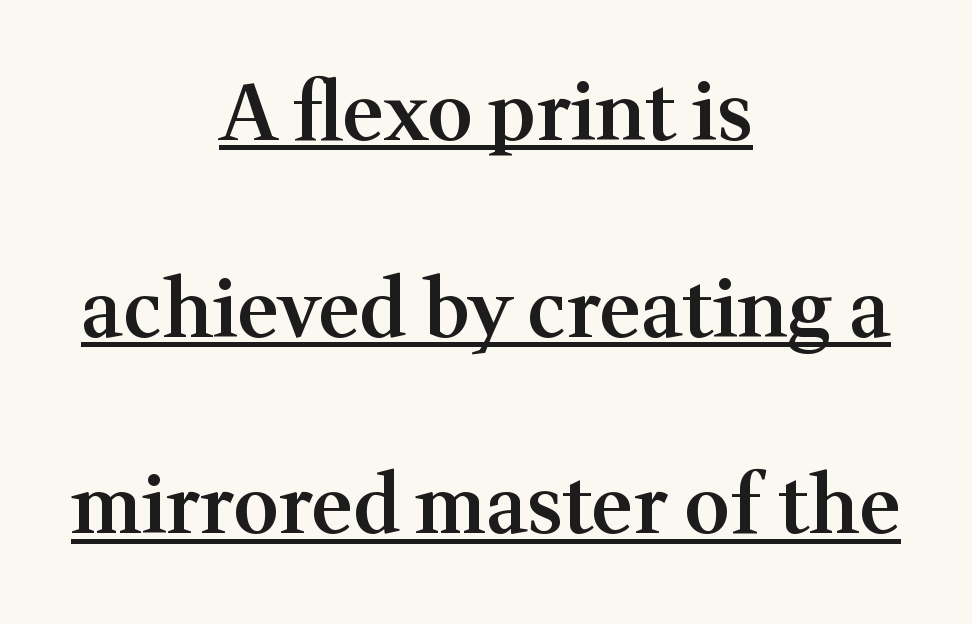
{"serif": "yes", "italic": "no", "bold": "semi", "weight": "semibold", "width": "normal", "stroke_contrast": "medium", "x_height": "medium", "monospaced": "no", "underline": "yes", "align": "center", "line_spacing": "loose", "line_spacing_ratio": 2.49, "letter_spacing": "normal", "letter_spacing_em": 0.0, "glyph_px": 79}
